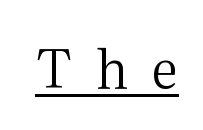
The characters are drawn with everyday or finer stroke widths. In terms of letterform style, serifs are clearly present. Character widths vary here, with narrow letters taking less room than wide ones. Glyph-to-glyph distance is far greater than everyday printed text.
